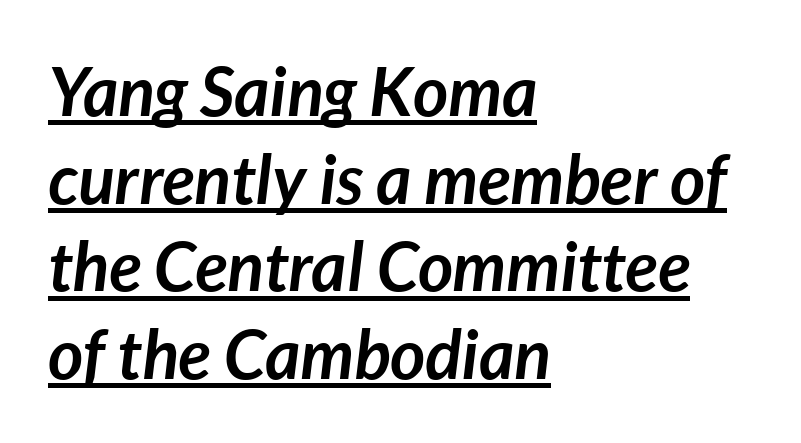
{"italic": "yes", "lean": "right", "slant_degrees": 7, "bold": "yes", "weight": "semibold", "width": "normal", "stroke_contrast": "low", "x_height": "medium", "monospaced": "no", "underline": "yes", "align": "left", "line_spacing": "normal", "line_spacing_ratio": 1.29, "letter_spacing": "normal", "letter_spacing_em": 0.0, "glyph_px": 68}
